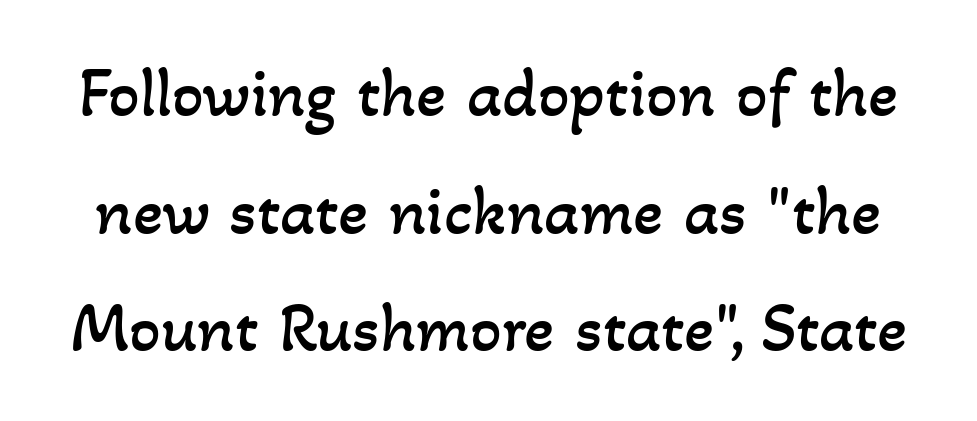
{"bold": "no", "weight": "regular", "width": "normal", "stroke_contrast": "low", "x_height": "small", "monospaced": "no", "underline": "no", "line_spacing": "normal", "line_spacing_ratio": 1.68, "letter_spacing": "normal", "letter_spacing_em": 0.0, "glyph_px": 70}
